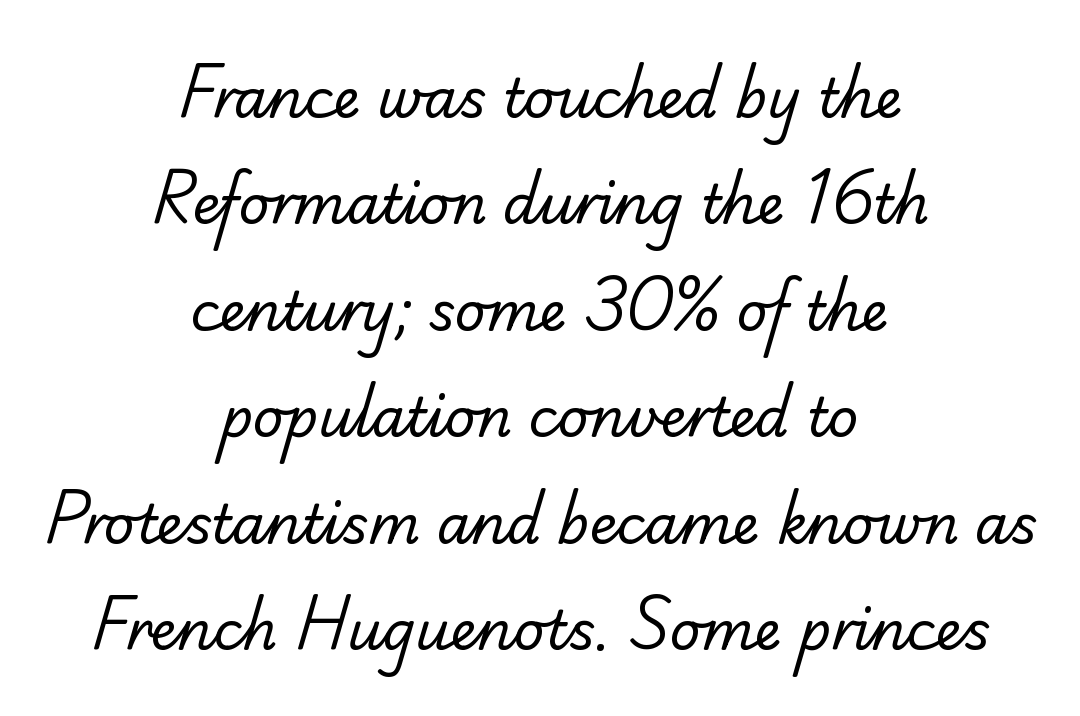
{"serif": "no", "bold": "no", "weight": "regular", "width": "normal", "stroke_contrast": "low", "x_height": "small", "monospaced": "no", "underline": "no", "align": "center", "line_spacing": "loose", "line_spacing_ratio": 1.97, "letter_spacing": "normal", "letter_spacing_em": 0.0, "glyph_px": 54}
